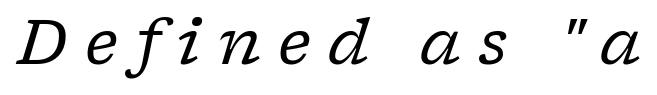
Vertical stems look standard width or narrower in stroke. Is the letter spacing exaggerated? Yes — the characters are pushed far apart. Think of a printed novel: that variable character pitch is what you see here. Honestly, there is no underline to notice here at all. The type family on display is of the serif kind. Would a proofreader flag this as italicized? Yes.
